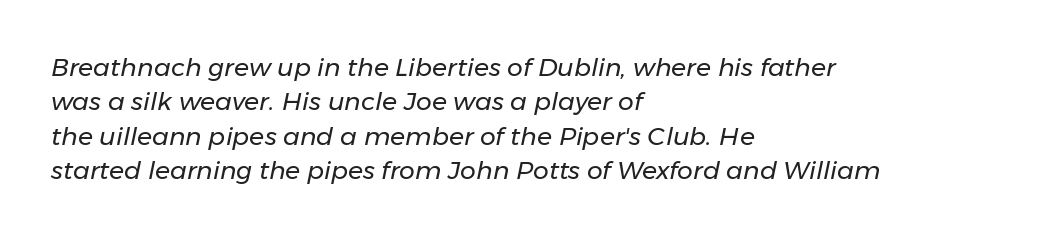
Q: Is the text bold? A: No.
Q: Is the text italic (slanted)? A: Yes, it leans right by about 11 degrees.
Q: Is the text underlined? A: No.
Q: How is the paragraph aligned? A: Left-aligned.
Q: Is the spacing between letters normal or unusually wide? A: Normal.
Q: Is the spacing between lines tight, normal or loose? A: Normal.
